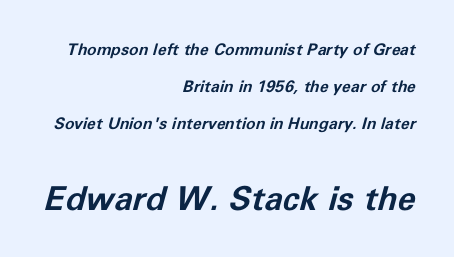
{"italic": "yes", "lean": "right", "slant_degrees": 11, "bold": "yes", "weight": "bold", "width": "normal", "stroke_contrast": "low", "x_height": "medium", "monospaced": "no", "underline": "no", "align": "right", "line_spacing": "loose", "line_spacing_ratio": 2.3, "letter_spacing": "normal", "letter_spacing_em": 0.0, "larger_block": "second", "size_ratio": 2.06, "glyph_px": 33}
